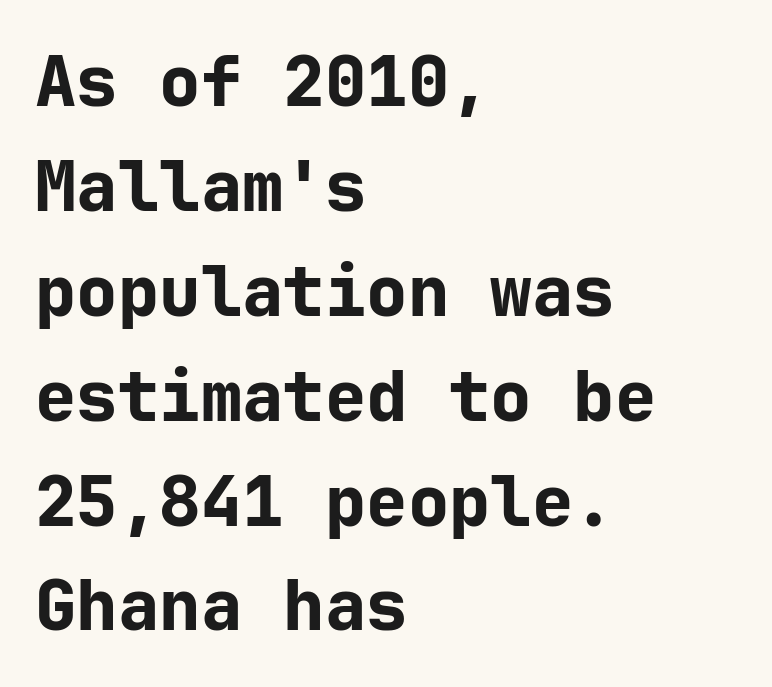
The image shows 69 px bold sans-serif type, upright; set left-aligned, normal line spacing (1.52x), normal letter spacing, not underlined; low stroke contrast and a medium x-height.
